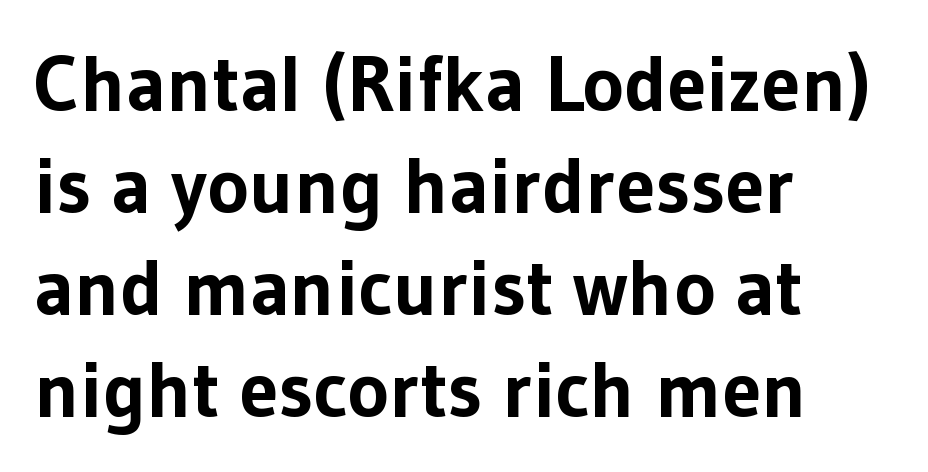
The image shows 79 px bold sans-serif type, upright; set left-aligned, normal line spacing (1.29x), normal letter spacing, not underlined; low stroke contrast and a medium x-height.
